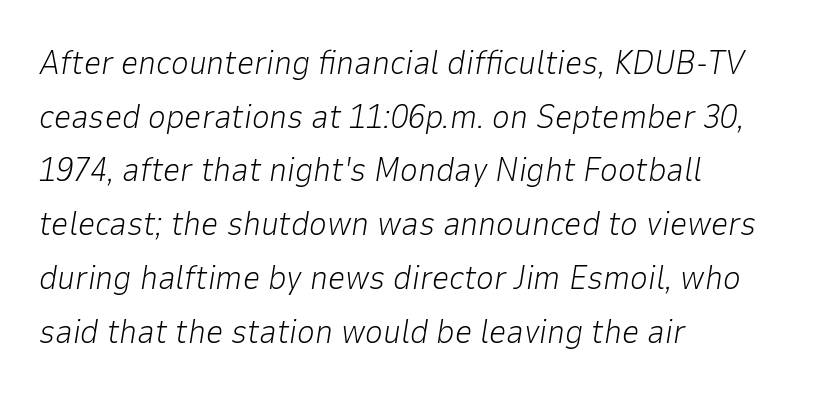
Q: Is the text bold? A: No.
Q: Is the text italic (slanted)? A: Yes, it leans right by about 9 degrees.
Q: Is the text underlined? A: No.
Q: How is the paragraph aligned? A: Left-aligned.
Q: Is the spacing between letters normal or unusually wide? A: Normal.
Q: Is the spacing between lines tight, normal or loose? A: Normal.
Q: Width (condensed, normal, or wide)? A: Normal.
Q: Stroke contrast? A: Low.
Q: x-height? A: Medium.
Q: Monospaced? A: No.
